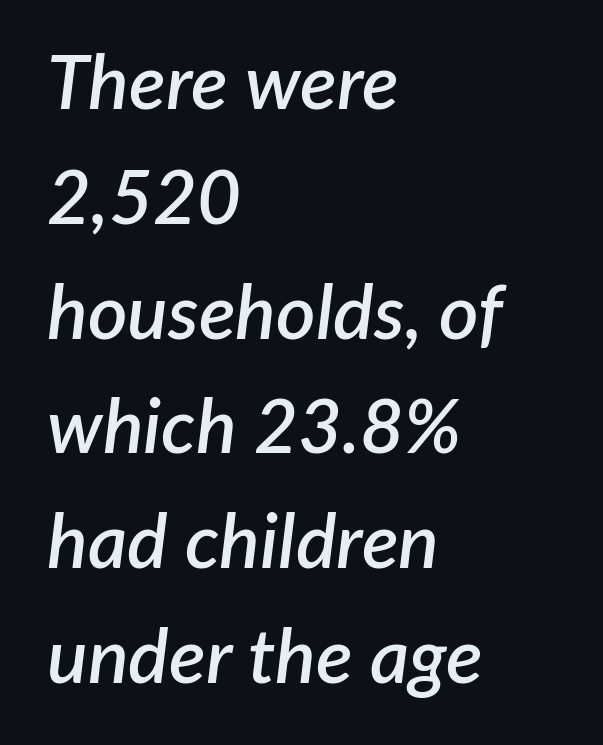
{"italic": "yes", "lean": "right", "slant_degrees": 7, "bold": "semi", "weight": "semibold", "width": "normal", "stroke_contrast": "low", "x_height": "medium", "monospaced": "no", "underline": "no", "align": "left", "line_spacing": "normal", "line_spacing_ratio": 1.51, "letter_spacing": "normal", "letter_spacing_em": 0.0, "glyph_px": 76}
